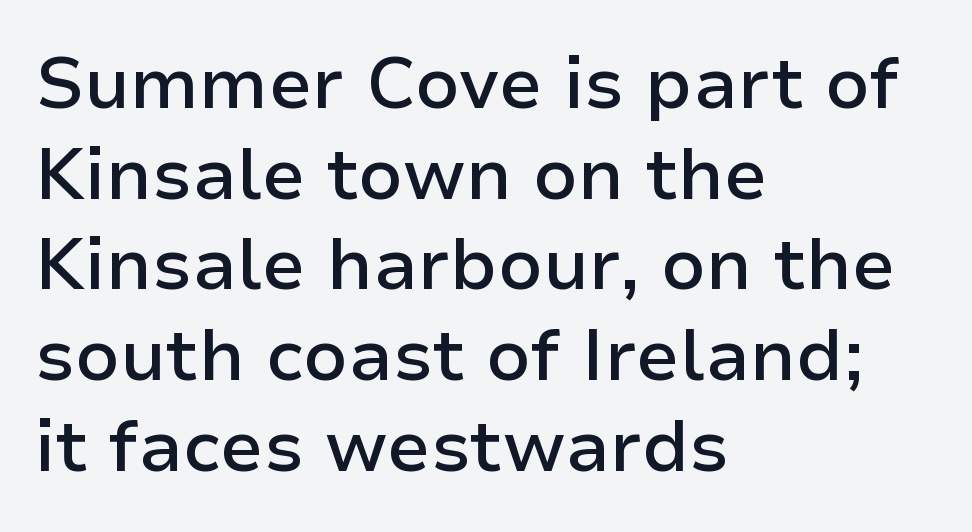
{"serif": "no", "italic": "no", "bold": "semi", "weight": "semibold", "width": "normal", "stroke_contrast": "low", "x_height": "medium", "monospaced": "no", "underline": "no", "align": "left", "line_spacing": "normal", "line_spacing_ratio": 1.26, "letter_spacing": "normal", "letter_spacing_em": 0.0, "glyph_px": 72}
